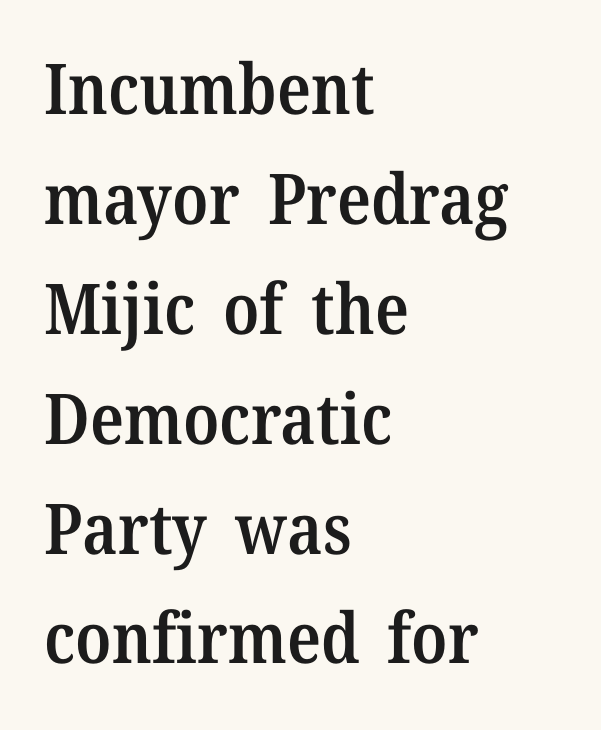
The image shows 70 px semibold serif type, upright; set left-aligned, normal line spacing (1.57x), normal letter spacing, not underlined; medium stroke contrast and a medium x-height.
